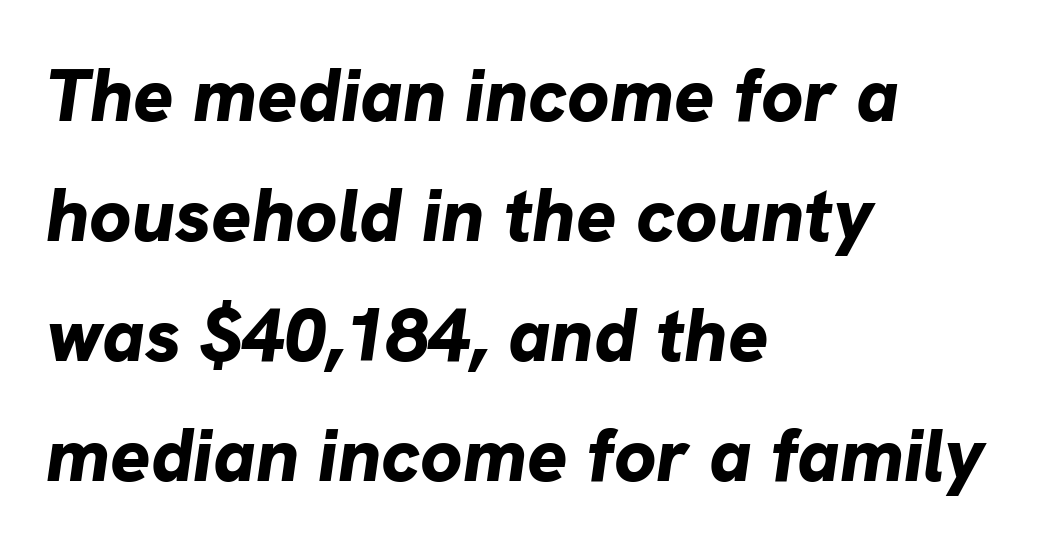
The image shows 75 px bold type, italic (leaning right); set left-aligned, normal line spacing (1.6x), normal letter spacing, not underlined; low stroke contrast and a medium x-height.
